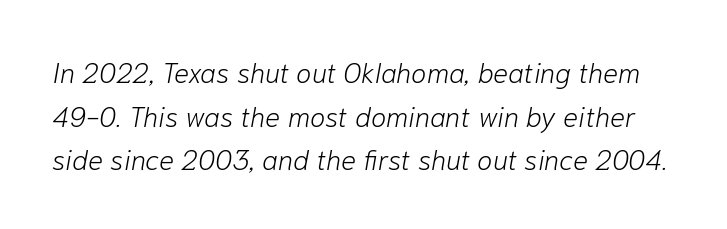
Weight class: somewhere from thin through regular. Character widths vary here, with narrow letters taking less room than wide ones. The string is rendered with underlining switched off. The gaps between neighbouring characters are ordinary and unremarkable.
